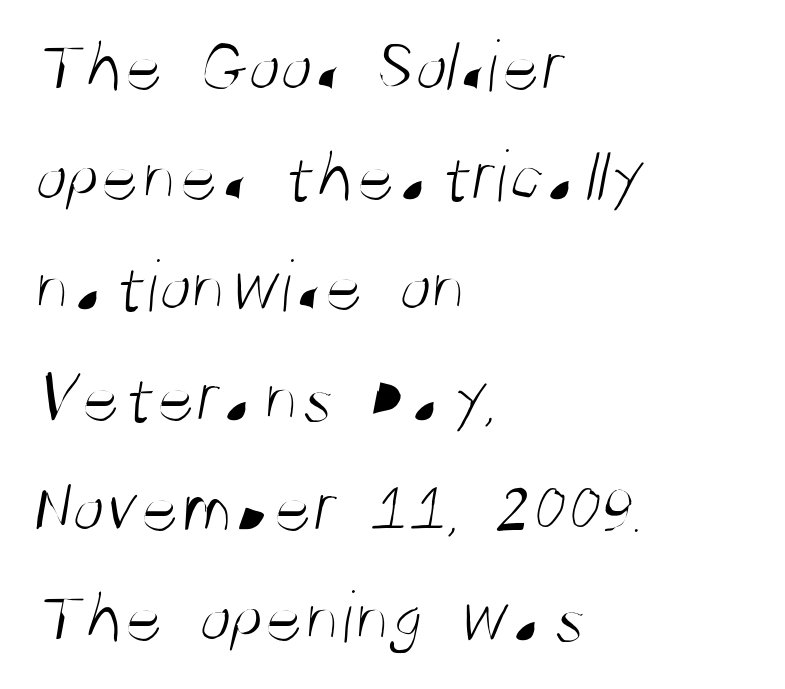
Q: Is the text bold? A: No.
Q: Is the typeface a serif or a sans-serif typeface? A: Sans-serif.
Q: Is the text underlined? A: No.
Q: How is the paragraph aligned? A: Left-aligned.
Q: Is the spacing between letters normal or unusually wide? A: Normal.
Q: Is the spacing between lines tight, normal or loose? A: Normal.
Q: Width (condensed, normal, or wide)? A: Condensed.
Q: Stroke contrast? A: Medium.
Q: x-height? A: Large.
Q: Monospaced? A: No.
